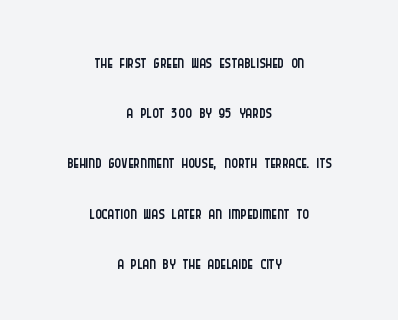
Q: Is the text bold? A: No.
Q: Is the text italic (slanted)? A: No, it is upright.
Q: Is the text underlined? A: No.
Q: How is the paragraph aligned? A: Centered.
Q: Is the spacing between letters normal or unusually wide? A: Normal.
Q: Is the spacing between lines tight, normal or loose? A: Loose.
